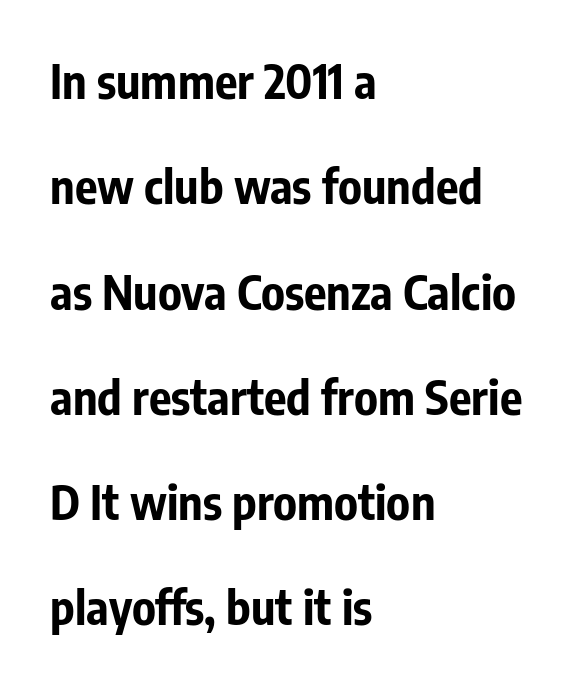
Q: Is the text bold? A: Yes.
Q: Is the text italic (slanted)? A: No, it is upright.
Q: Is the typeface a serif or a sans-serif typeface? A: Sans-serif.
Q: Is the text underlined? A: No.
Q: How is the paragraph aligned? A: Left-aligned.
Q: Is the spacing between letters normal or unusually wide? A: Normal.
Q: Is the spacing between lines tight, normal or loose? A: Loose.
Q: Width (condensed, normal, or wide)? A: Condensed.
Q: Stroke contrast? A: Low.
Q: x-height? A: Medium.
Q: Monospaced? A: No.
